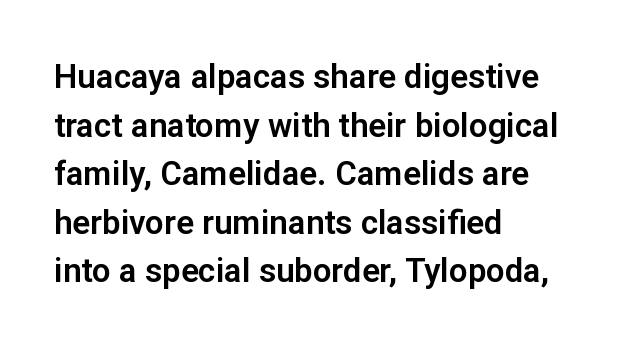
The image shows 33 px sans-serif type, upright; set left-aligned, normal line spacing (1.47x), normal letter spacing, not underlined; low stroke contrast and a medium x-height.
